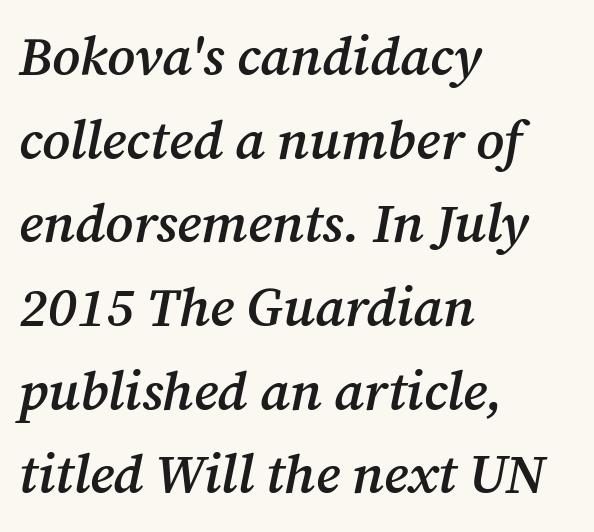
The passage shown stacks its lines at a standard gap. The letters advance in unequal steps, a hallmark of proportional type. Italic? Definitely — the glyphs are oblique. The specimen omits any rule beneath the text block's lines. The letters sit at their default tracking, neither squeezed nor spread. Does the weight exceed regular? Yes, but only to semibold.
